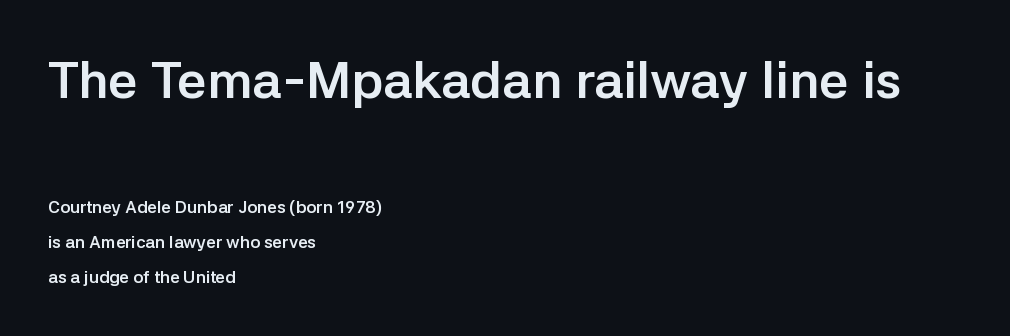
The sample has been set heavy, in full bold. These lines stack with their left ends in a neat column. Character size in the leading block exceeds that of the trailing block. Stroke terminals: plain, sans-serif. Is this a fixed-width face? No — the glyphs have proportional, varying widths. A typesetter would call this leading open, well beyond the default.
